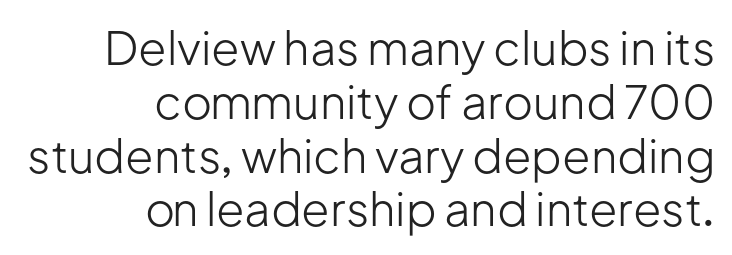
Q: Is the text bold? A: No.
Q: Is the text italic (slanted)? A: No, it is upright.
Q: Is the typeface a serif or a sans-serif typeface? A: Sans-serif.
Q: Is the text underlined? A: No.
Q: How is the paragraph aligned? A: Right-aligned.
Q: Is the spacing between letters normal or unusually wide? A: Normal.
Q: Width (condensed, normal, or wide)? A: Normal.
Q: Stroke contrast? A: Low.
Q: x-height? A: Medium.
Q: Monospaced? A: No.
